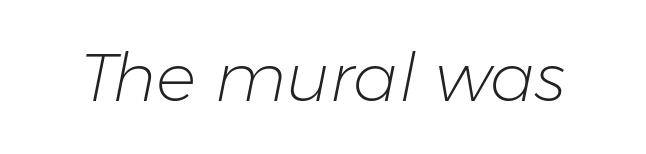
You could not count columns in this text — the font is proportionally spaced. A light-to-regular cut is what we see here. Honestly, the letter spacing is just normal — you wouldn't notice it. Looking at the ascenders, they clearly lean. Only glyphs here, with clear space below each row.
